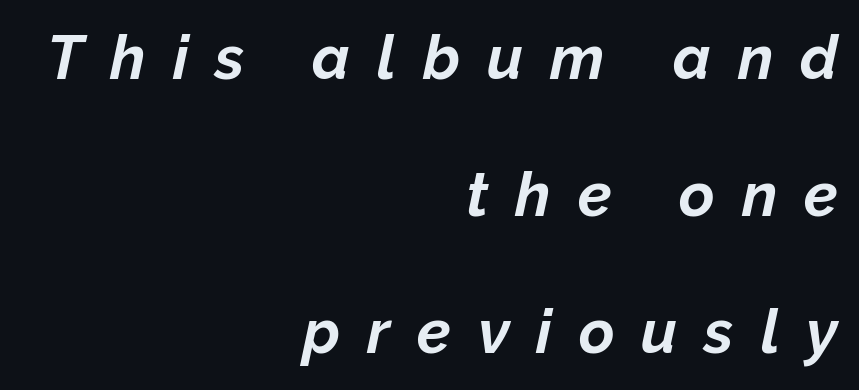
{"italic": "yes", "lean": "right", "slant_degrees": 12, "bold": "yes", "weight": "bold", "width": "normal", "stroke_contrast": "low", "x_height": "medium", "monospaced": "no", "underline": "no", "align": "right", "line_spacing": "loose", "line_spacing_ratio": 2.25, "letter_spacing": "wide", "letter_spacing_em": 0.44, "glyph_px": 61}
